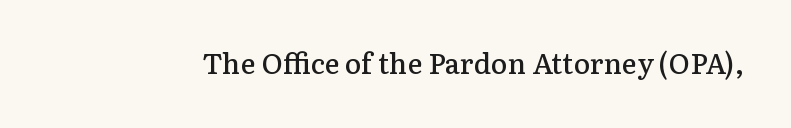
Underline: absent. The strokes are fattened partway — semibold, not bold. Varying glyph widths throughout — classic text-font behaviour. Stroke terminals: seriffed.
